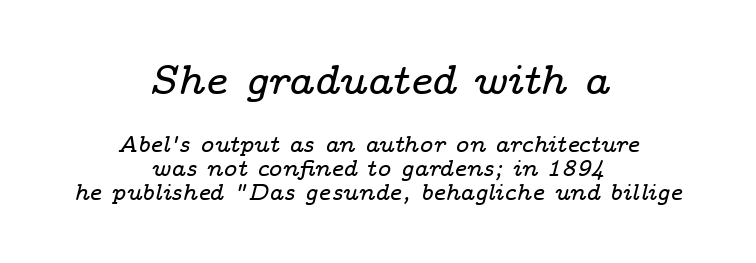
The image shows 41 px wide serif type, italic (leaning right); set centered, tight line spacing (1.05x), normal letter spacing, not underlined; the first (top) block is 1.78x larger; low stroke contrast and a medium x-height.
